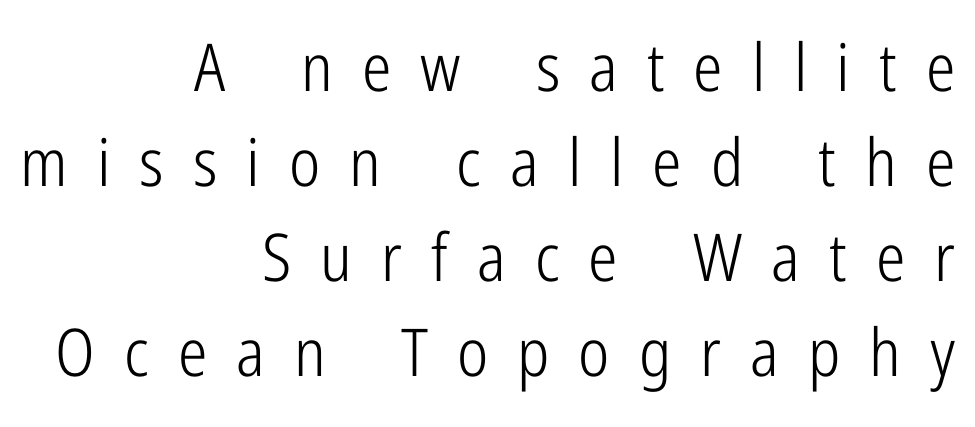
The tracking jumps out immediately: characters are airy and widely separated. Each letter keeps its own natural width here, so spacing adapts to shape. This sample is right-justified, so line beginnings fall wherever the words allow. No italicization has been applied; the sample stays upright. Only glyphs here, with clear space below each row.
